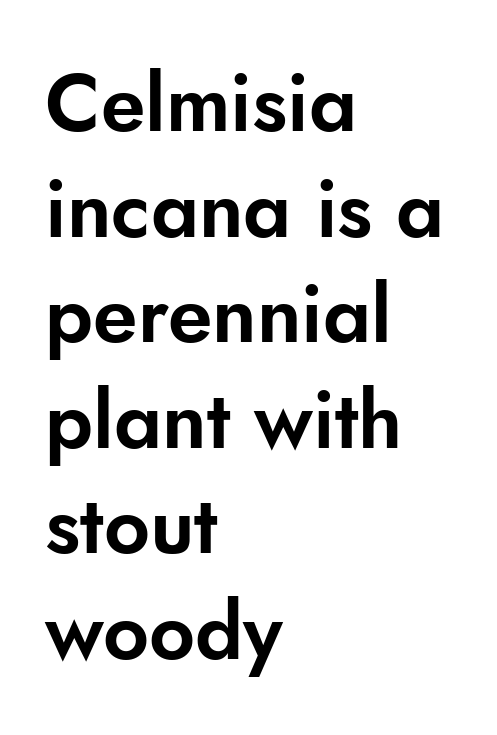
The image shows 80 px sans-serif type, upright; set left-aligned, normal line spacing (1.32x), normal letter spacing, not underlined; low stroke contrast and a small x-height.
